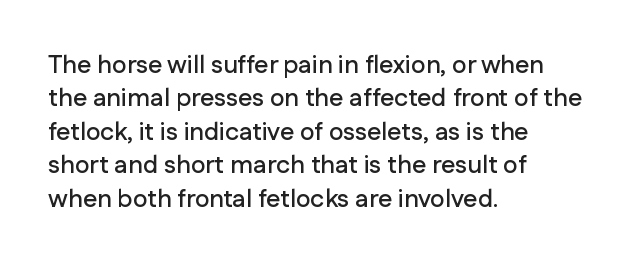
Students, observe: this is what conventionally led text looks like. Observe the ordinary spacing: letters are neighbours, not strangers. Designer's note — italics off, roman on. The specimen omits any rule beneath the text block's lines.
